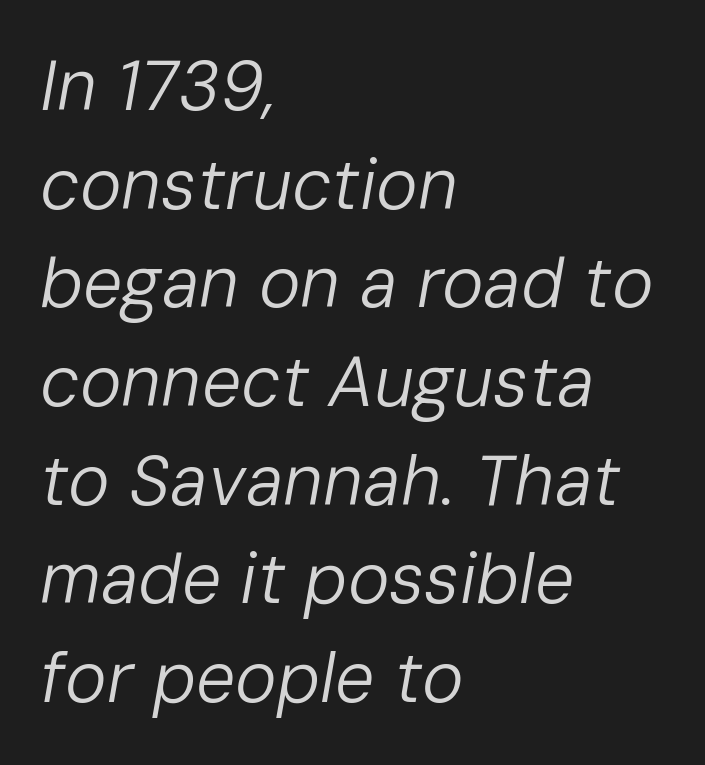
{"italic": "yes", "lean": "right", "slant_degrees": 10, "bold": "no", "weight": "regular", "width": "normal", "stroke_contrast": "low", "x_height": "medium", "monospaced": "no", "underline": "no", "align": "left", "line_spacing": "normal", "line_spacing_ratio": 1.41, "letter_spacing": "normal", "letter_spacing_em": 0.0, "glyph_px": 70}
